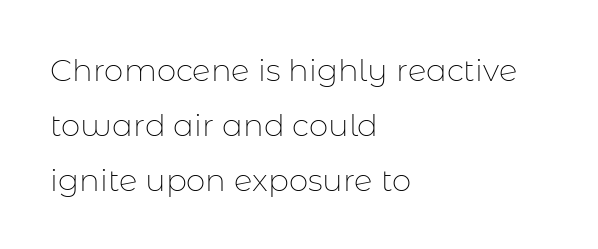
I'd call this a sans setting — the letters go barefoot. This sample has the flowing, uneven cadence of proportional lettering. No heavy texture on the line: the type isn't bold. Every stem runs plumb, perpendicular to the baseline.
